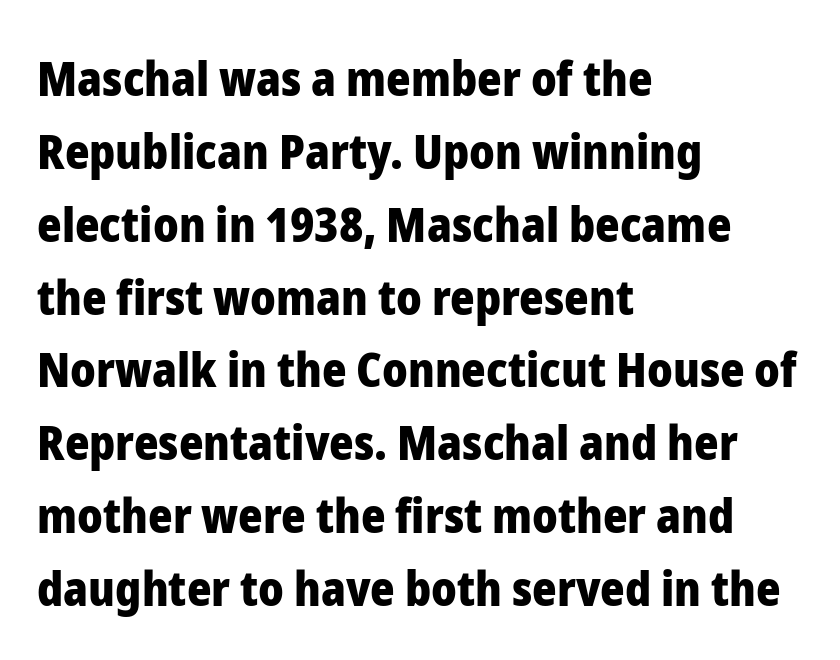
The image shows 47 px heavy sans-serif type, upright; set left-aligned, normal line spacing (1.55x), normal letter spacing, not underlined; low stroke contrast and a medium x-height.
